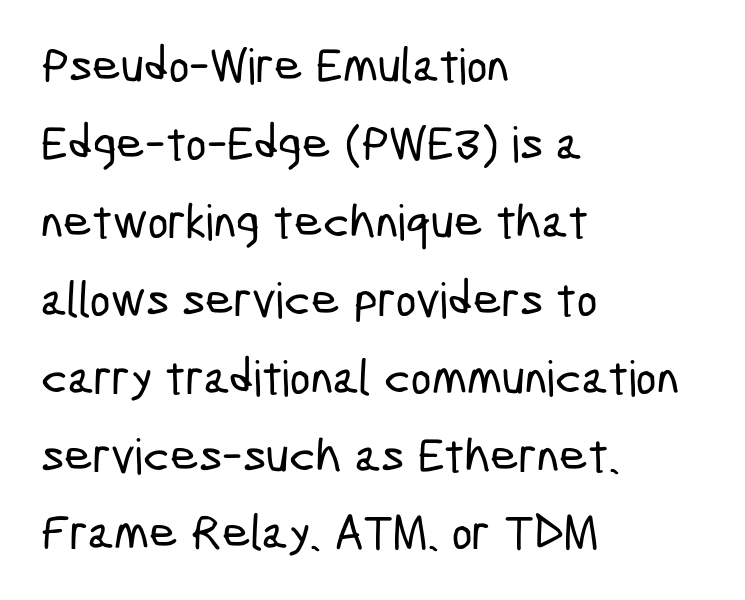
Q: Is the typeface a serif or a sans-serif typeface? A: Sans-serif.
Q: Is the text underlined? A: No.
Q: How is the paragraph aligned? A: Left-aligned.
Q: Is the spacing between letters normal or unusually wide? A: Normal.
Q: Is the spacing between lines tight, normal or loose? A: Normal.
Q: Width (condensed, normal, or wide)? A: Condensed.
Q: Stroke contrast? A: Low.
Q: x-height? A: Medium.
Q: Monospaced? A: No.
